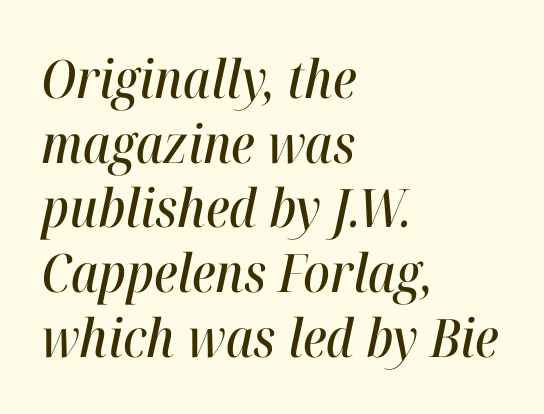
Q: Is the text italic (slanted)? A: Yes, it leans right by about 12 degrees.
Q: Is the text underlined? A: No.
Q: How is the paragraph aligned? A: Left-aligned.
Q: Is the spacing between letters normal or unusually wide? A: Normal.
Q: Width (condensed, normal, or wide)? A: Condensed.
Q: Stroke contrast? A: High.
Q: x-height? A: Medium.
Q: Monospaced? A: No.
